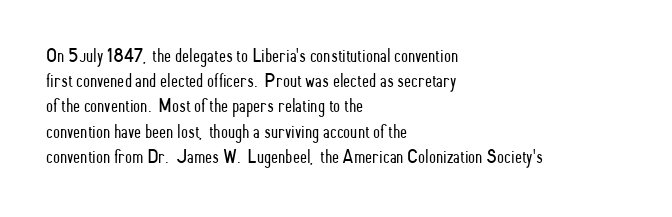
{"italic": "no", "bold": "no", "underline": "no", "align": "left", "line_spacing": "normal", "line_spacing_ratio": 1.26, "letter_spacing": "normal", "letter_spacing_em": 0.0, "glyph_px": 20}
